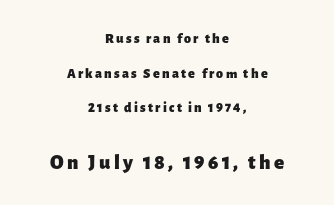
The gap between lines stays unmarked. These lines are centered, leaving both edges ragged. How would I describe the line gaps? Wide and relaxed. The lettering stays uniformly vertical, giving the passage a roman look.
